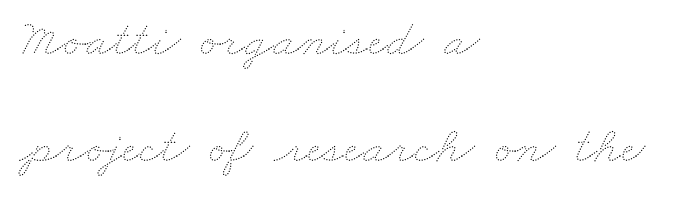
The image shows 52 px thin, wide type; set left-aligned, loose line spacing (2.05x), normal letter spacing, not underlined; medium stroke contrast and a small x-height.
